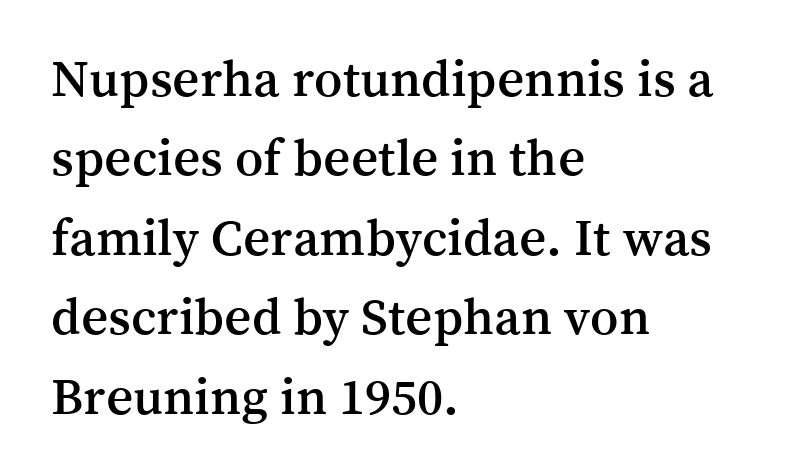
{"serif": "yes", "italic": "no", "width": "normal", "stroke_contrast": "medium", "x_height": "medium", "monospaced": "no", "underline": "no", "align": "left", "line_spacing": "normal", "line_spacing_ratio": 1.5, "letter_spacing": "normal", "letter_spacing_em": 0.0, "glyph_px": 53}
